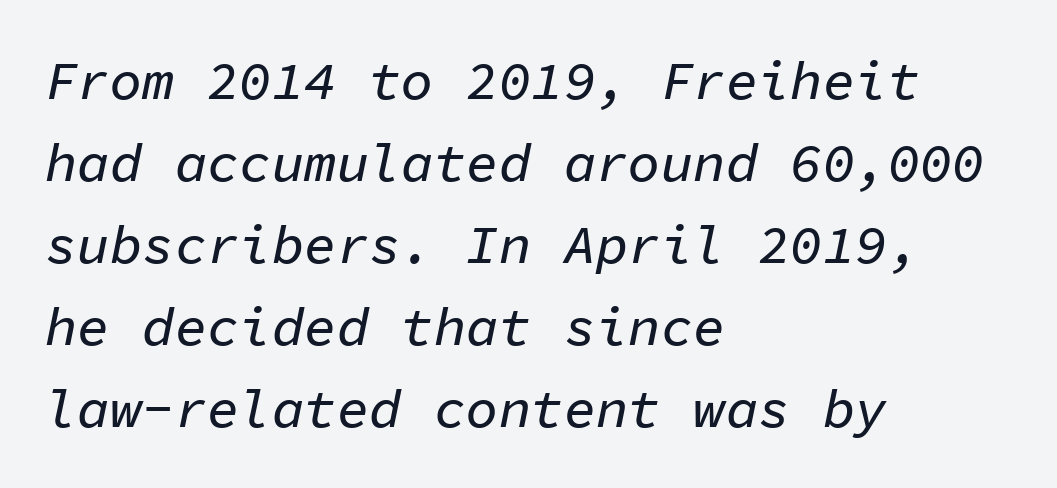
{"italic": "yes", "lean": "right", "slant_degrees": 11, "width": "normal", "stroke_contrast": "low", "x_height": "medium", "monospaced": "yes", "underline": "no", "align": "left", "line_spacing": "normal", "line_spacing_ratio": 1.52, "letter_spacing": "normal", "letter_spacing_em": 0.0, "glyph_px": 54}
